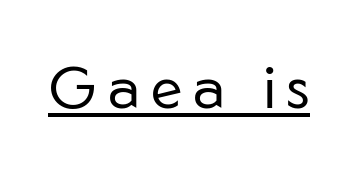
Q: Is the text bold? A: No.
Q: Is the text italic (slanted)? A: No, it is upright.
Q: Is the typeface a serif or a sans-serif typeface? A: Sans-serif.
Q: Is the text underlined? A: Yes.
Q: Width (condensed, normal, or wide)? A: Normal.
Q: Stroke contrast? A: Low.
Q: x-height? A: Medium.
Q: Monospaced? A: No.
